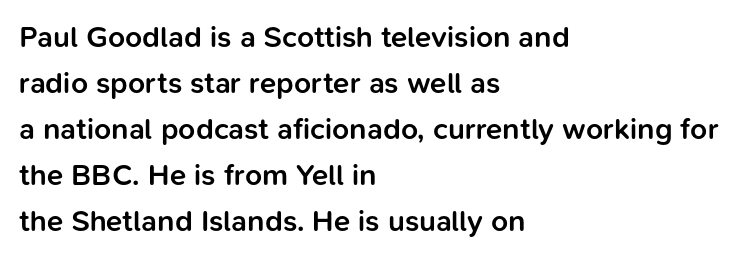
Q: Is the text bold? A: Semi-bold.
Q: Is the text italic (slanted)? A: No, it is upright.
Q: Is the typeface a serif or a sans-serif typeface? A: Sans-serif.
Q: Is the text underlined? A: No.
Q: How is the paragraph aligned? A: Left-aligned.
Q: Is the spacing between letters normal or unusually wide? A: Normal.
Q: Is the spacing between lines tight, normal or loose? A: Normal.
Q: Width (condensed, normal, or wide)? A: Normal.
Q: Stroke contrast? A: Low.
Q: x-height? A: Medium.
Q: Monospaced? A: No.
